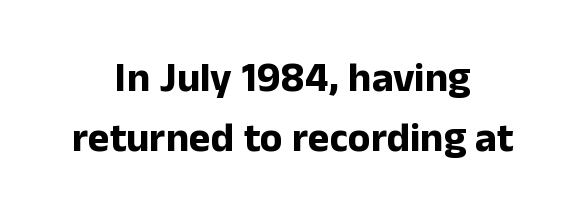
{"serif": "no", "italic": "no", "bold": "yes", "weight": "bold", "width": "normal", "stroke_contrast": "low", "x_height": "medium", "monospaced": "no", "underline": "no", "align": "center", "line_spacing": "normal", "line_spacing_ratio": 1.47, "letter_spacing": "normal", "letter_spacing_em": 0.0, "glyph_px": 41}
